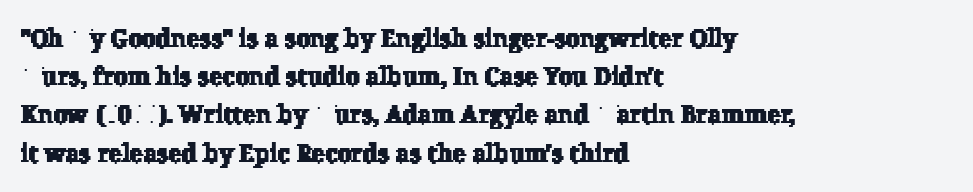
{"underline": "no", "align": "left", "line_spacing": "normal", "line_spacing_ratio": 1.53, "letter_spacing": "normal", "letter_spacing_em": 0.0, "glyph_px": 25}
